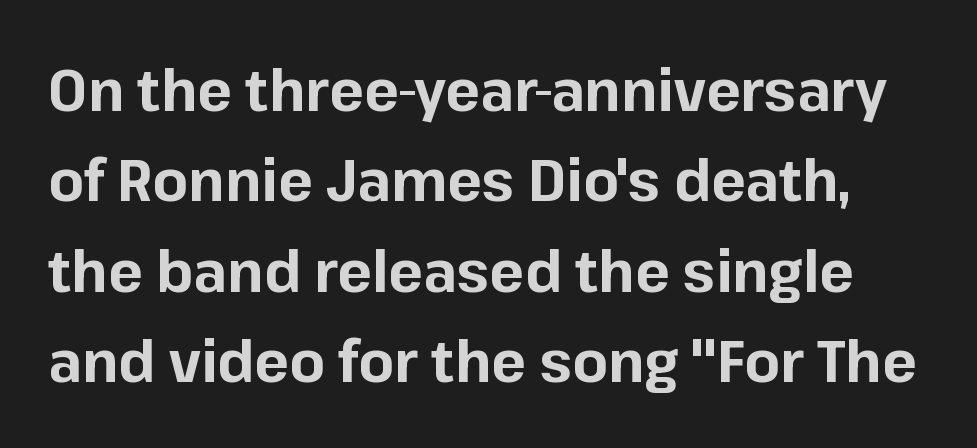
{"serif": "no", "italic": "no", "bold": "yes", "weight": "bold", "width": "normal", "stroke_contrast": "low", "x_height": "medium", "monospaced": "no", "underline": "no", "line_spacing": "normal", "line_spacing_ratio": 1.56, "letter_spacing": "normal", "letter_spacing_em": 0.0, "glyph_px": 58}
